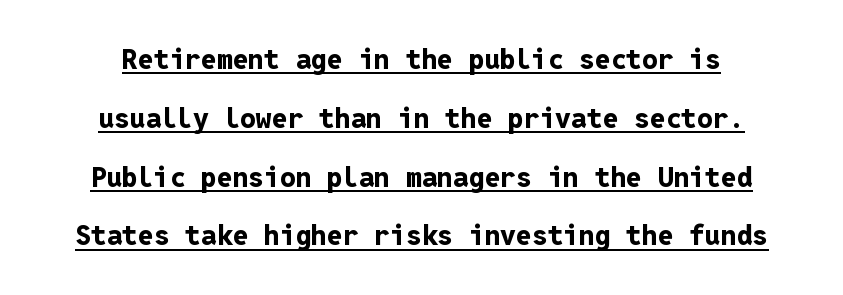
Q: Is the text bold? A: Yes.
Q: Is the text italic (slanted)? A: No, it is upright.
Q: Is the typeface a serif or a sans-serif typeface? A: Sans-serif.
Q: Is the text underlined? A: Yes.
Q: How is the paragraph aligned? A: Centered.
Q: Is the spacing between letters normal or unusually wide? A: Normal.
Q: Is the spacing between lines tight, normal or loose? A: Loose.
Q: Width (condensed, normal, or wide)? A: Normal.
Q: Stroke contrast? A: Low.
Q: x-height? A: Medium.
Q: Monospaced? A: Yes.
